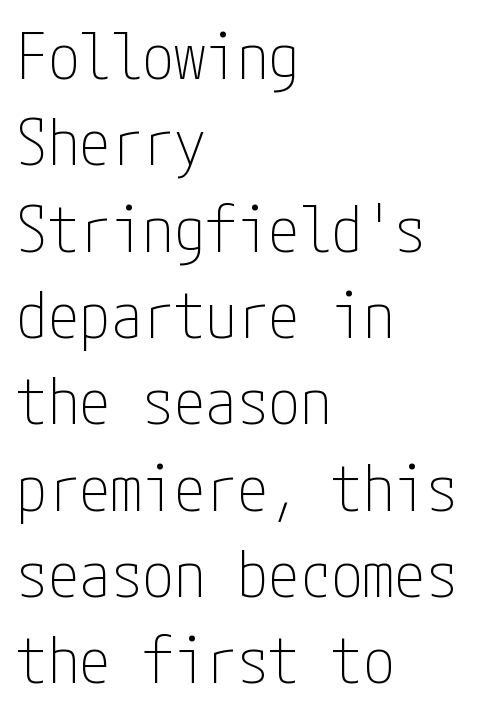
Honestly, the letter spacing is just normal — you wouldn't notice it. You can tell from the bare stems that sans-serif type was used. Honestly, the row spacing looks completely unremarkable. This reads as an unemphasized weight, regular at the heaviest. The font's upright variant was chosen for this text. The strip under each line holds only bare page.
